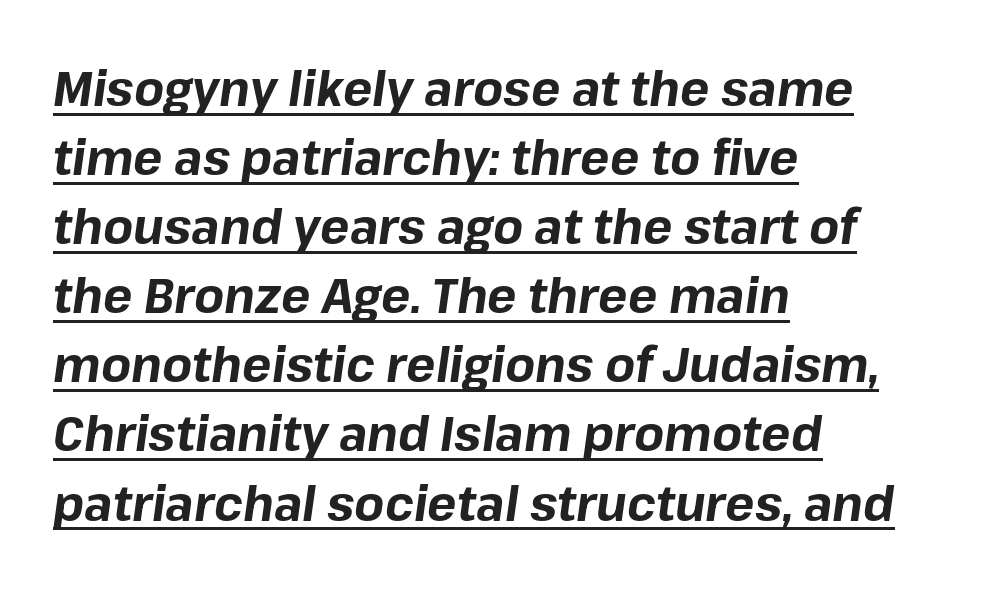
These characters rest on top of a visible drawn line. The lines sit at an ordinary, default distance from one another. Each letter keeps its own natural width here, so spacing adapts to shape. Observe the lean: these are italic letterforms. Typeset ragged right — the left edge is the straight one. No extra tracking has been applied to these lines.
